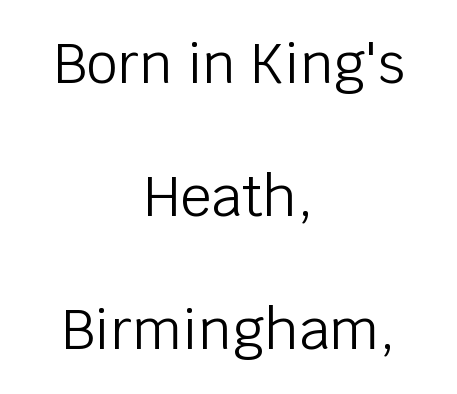
Q: Is the text bold? A: No.
Q: Is the text italic (slanted)? A: No, it is upright.
Q: Is the typeface a serif or a sans-serif typeface? A: Sans-serif.
Q: Is the text underlined? A: No.
Q: How is the paragraph aligned? A: Centered.
Q: Is the spacing between letters normal or unusually wide? A: Normal.
Q: Is the spacing between lines tight, normal or loose? A: Loose.
Q: Width (condensed, normal, or wide)? A: Normal.
Q: Stroke contrast? A: Low.
Q: x-height? A: Large.
Q: Monospaced? A: No.
